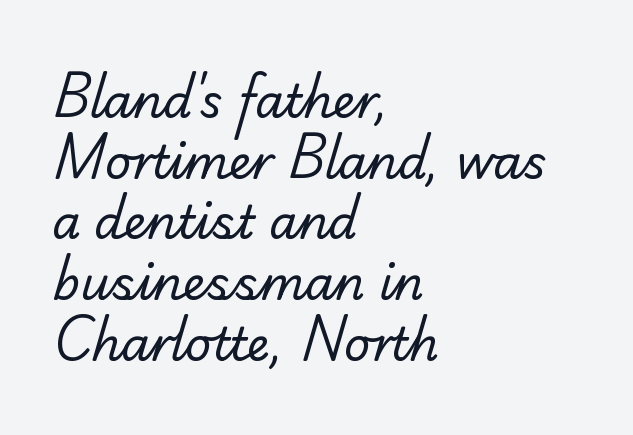
Weight: not bold — regular or lighter. Leading matches the norm, producing a regular column. Anything drawn beneath the words? Only blank space. Here the designer chose a conventional face with non-uniform glyph widths. How are the letters spaced? Ordinarily, with no added tracking. Font category for this specimen: serif.
